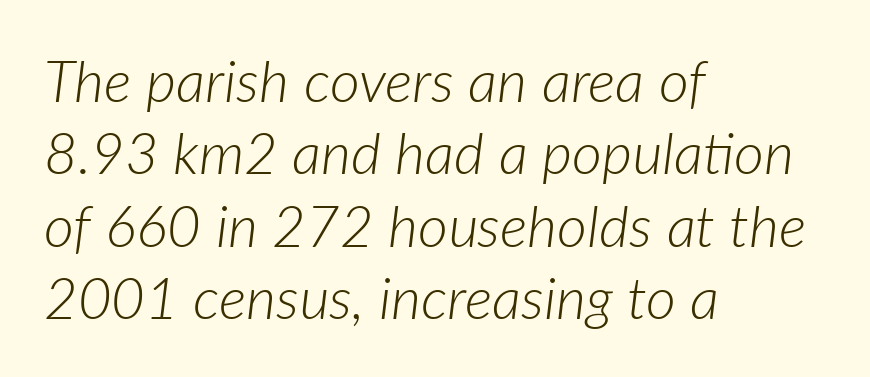
Descenders hang freely into open space. Character widths vary here, with narrow letters taking less room than wide ones. Slanted lettering throughout. Unbolded letterforms with no extra heft.
